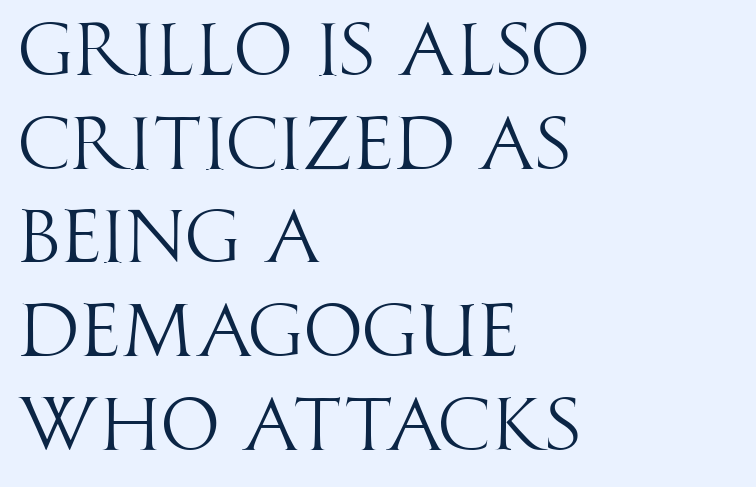
Q: Is the text bold? A: No.
Q: Is the text italic (slanted)? A: No, it is upright.
Q: Is the typeface a serif or a sans-serif typeface? A: Sans-serif.
Q: Is the text underlined? A: No.
Q: How is the paragraph aligned? A: Left-aligned.
Q: Is the spacing between letters normal or unusually wide? A: Normal.
Q: Is the spacing between lines tight, normal or loose? A: Normal.
Q: Width (condensed, normal, or wide)? A: Condensed.
Q: Stroke contrast? A: High.
Q: x-height? A: Large.
Q: Monospaced? A: No.
